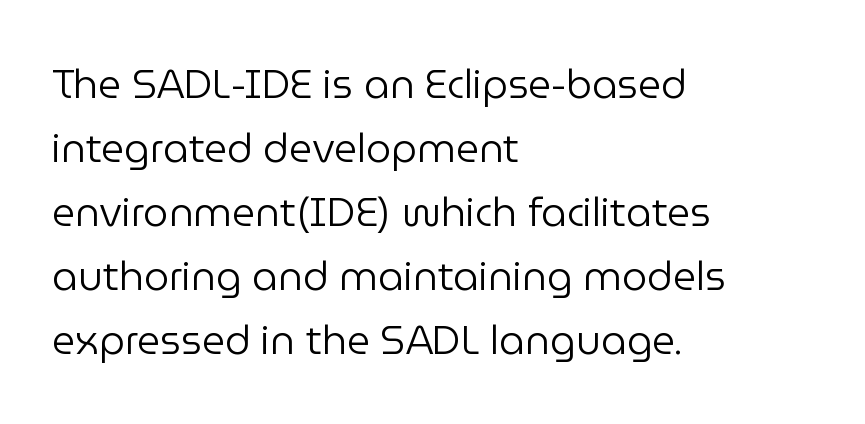
Q: Is the text bold? A: No.
Q: Is the text italic (slanted)? A: No, it is upright.
Q: Is the typeface a serif or a sans-serif typeface? A: Sans-serif.
Q: Is the text underlined? A: No.
Q: How is the paragraph aligned? A: Left-aligned.
Q: Is the spacing between letters normal or unusually wide? A: Normal.
Q: Is the spacing between lines tight, normal or loose? A: Normal.
Q: Width (condensed, normal, or wide)? A: Normal.
Q: Stroke contrast? A: Low.
Q: x-height? A: Medium.
Q: Monospaced? A: No.
